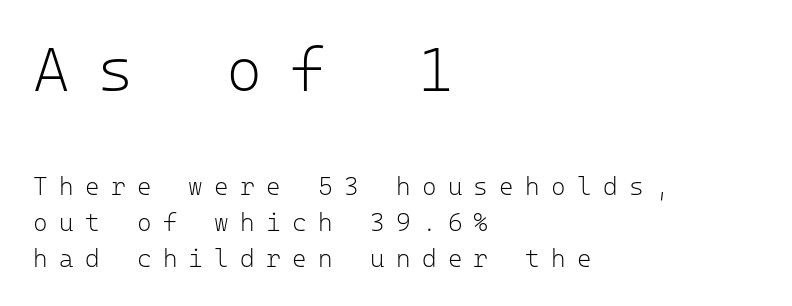
The rag falls on the right side of this text block. Is this a heavy cut? Hardly; it is regular or lighter. In this sample the first text group is rendered at the bigger scale. This rendering features lettering with no underline. These lines are rendered in a fixed-pitch font. Rows of type keep a routine distance in the vertical direction.
